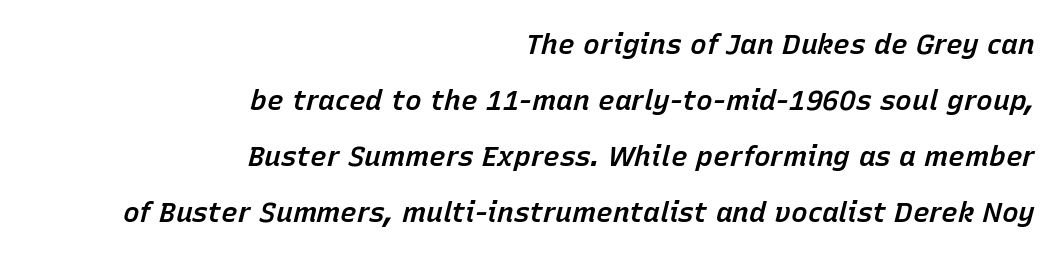
Q: Is the text bold? A: Semi-bold.
Q: Is the text italic (slanted)? A: Yes, it leans right by about 15 degrees.
Q: Is the text underlined? A: No.
Q: How is the paragraph aligned? A: Right-aligned.
Q: Is the spacing between letters normal or unusually wide? A: Normal.
Q: Is the spacing between lines tight, normal or loose? A: Loose.
Q: Width (condensed, normal, or wide)? A: Normal.
Q: Stroke contrast? A: Low.
Q: x-height? A: Medium.
Q: Monospaced? A: No.
